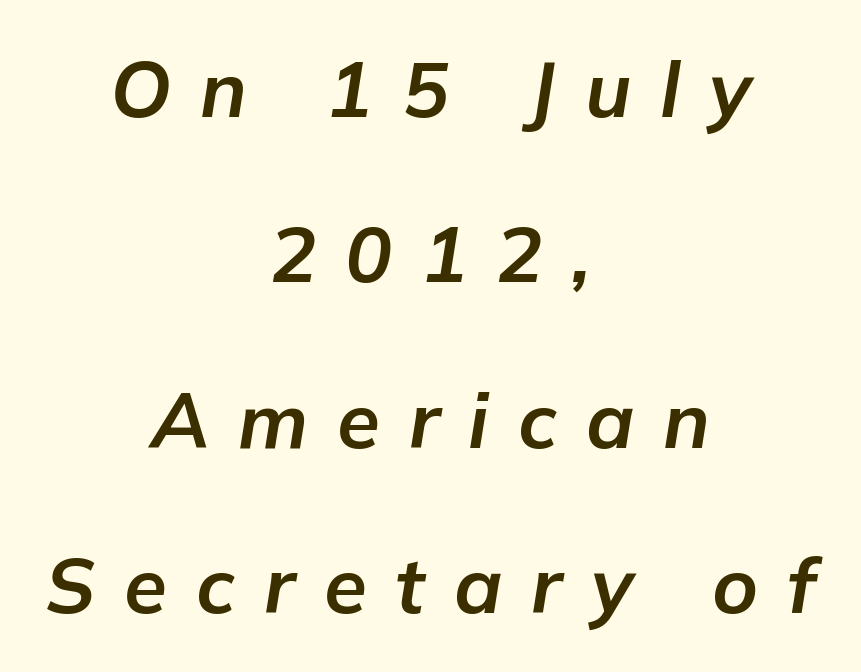
The typography opts for an oblique posture over an upright one. Looks like regular typesetting: each glyph gets only the width it needs. The vertical gap from one line to the next is large. Look at the tracking — it's clearly loosened, letters drifting apart. The strip under each line holds only bare page. Students, this is bold: see how much ink each stroke carries.
